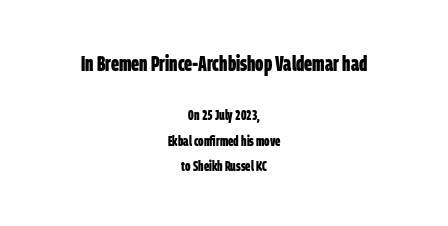
{"bold": "yes", "underline": "no", "align": "center", "line_spacing_ratio": 1.85, "letter_spacing": "normal", "letter_spacing_em": 0.0, "larger_block": "first", "size_ratio": 1.5, "glyph_px": 21}
